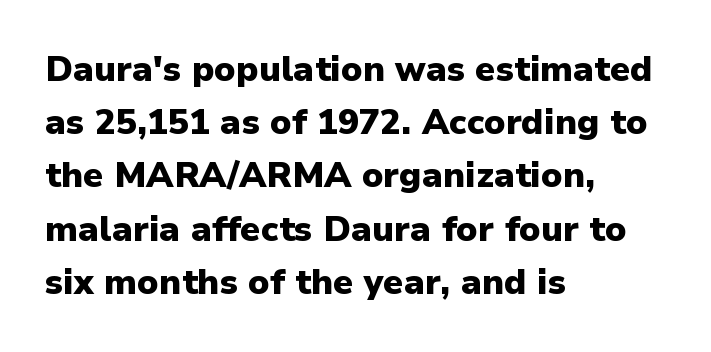
Q: Is the text bold? A: Yes.
Q: Is the text italic (slanted)? A: No, it is upright.
Q: Is the typeface a serif or a sans-serif typeface? A: Sans-serif.
Q: Is the text underlined? A: No.
Q: How is the paragraph aligned? A: Left-aligned.
Q: Is the spacing between letters normal or unusually wide? A: Normal.
Q: Is the spacing between lines tight, normal or loose? A: Normal.
Q: Width (condensed, normal, or wide)? A: Normal.
Q: Stroke contrast? A: Low.
Q: x-height? A: Medium.
Q: Monospaced? A: No.
